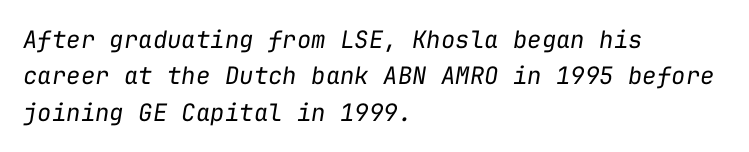
The image shows 24 px text type, italic (leaning right); set left-aligned, normal line spacing (1.52x), normal letter spacing, not underlined.
